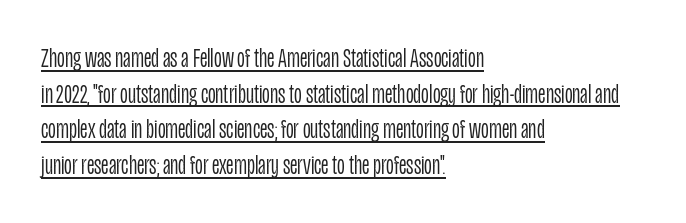
Q: Is the text bold? A: No.
Q: Is the text italic (slanted)? A: No, it is upright.
Q: Is the text underlined? A: Yes.
Q: How is the paragraph aligned? A: Left-aligned.
Q: Is the spacing between letters normal or unusually wide? A: Normal.
Q: Is the spacing between lines tight, normal or loose? A: Normal.
